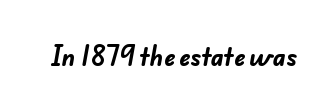
Standard letterfit; no display-style spreading of the glyphs. What weight is shown? A full bold with thick strokes. Has an underline been added? It has not.
